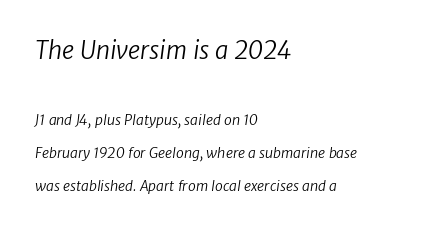
Q: Is the text bold? A: No.
Q: Is the text underlined? A: No.
Q: How is the paragraph aligned? A: Left-aligned.
Q: Is the spacing between letters normal or unusually wide? A: Normal.
Q: Is the spacing between lines tight, normal or loose? A: Loose.
Q: Which block of text is set in a larger size, the first (top) or the second (bottom)? A: The first (top) one.
